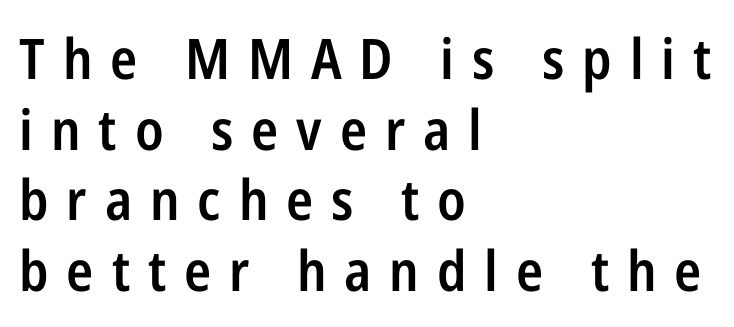
{"serif": "no", "italic": "no", "bold": "semi", "weight": "semibold", "width": "condensed", "stroke_contrast": "low", "x_height": "medium", "monospaced": "no", "underline": "no", "align": "left", "line_spacing": "normal", "line_spacing_ratio": 1.26, "letter_spacing": "wide", "letter_spacing_em": 0.32, "glyph_px": 56}
